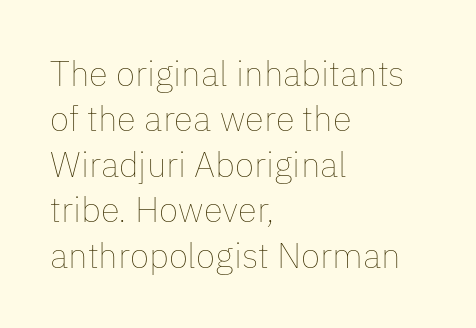
{"italic": "no", "bold": "no", "weight": "thin", "width": "normal", "stroke_contrast": "low", "x_height": "medium", "monospaced": "no", "underline": "no", "align": "left", "line_spacing": "normal", "line_spacing_ratio": 1.3, "letter_spacing": "normal", "letter_spacing_em": 0.0, "glyph_px": 35}
